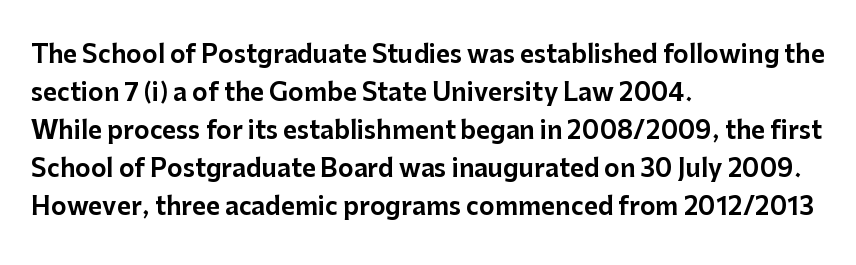
{"italic": "no", "underline": "no", "align": "left", "line_spacing": "normal", "line_spacing_ratio": 1.58, "letter_spacing": "normal", "letter_spacing_em": 0.0, "glyph_px": 24}
